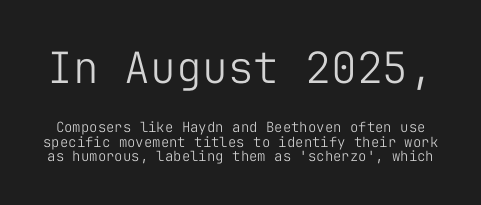
Q: Is the text bold? A: No.
Q: Is the text italic (slanted)? A: No, it is upright.
Q: Is the typeface a serif or a sans-serif typeface? A: Sans-serif.
Q: Is the text underlined? A: No.
Q: Is the spacing between letters normal or unusually wide? A: Normal.
Q: Is the spacing between lines tight, normal or loose? A: Tight.
Q: Which block of text is set in a larger size, the first (top) or the second (bottom)? A: The first (top) one.
Q: Width (condensed, normal, or wide)? A: Normal.
Q: Stroke contrast? A: Low.
Q: x-height? A: Medium.
Q: Monospaced? A: Yes.
